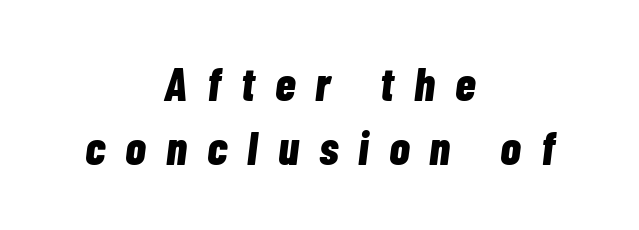
This block has exactly the height ordinary leading produces. The lines are quadded center. The glyphs are unaccompanied by any horizontal stroke below them. These lines have a slow, spaced-out rhythm from letter to letter. This sample uses an oblique cut, with every glyph tilted off the vertical. These lines are rendered in a variable-pitch font.
